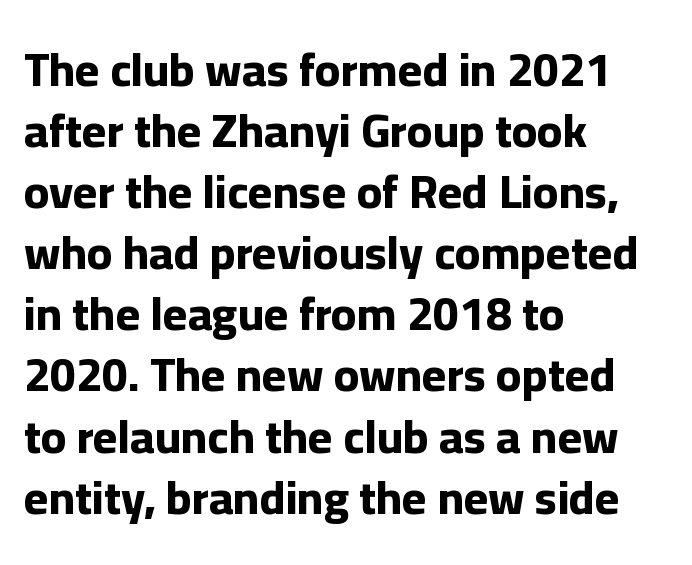
Q: Is the text bold? A: Yes.
Q: Is the text italic (slanted)? A: No, it is upright.
Q: Is the typeface a serif or a sans-serif typeface? A: Sans-serif.
Q: Is the text underlined? A: No.
Q: How is the paragraph aligned? A: Left-aligned.
Q: Is the spacing between letters normal or unusually wide? A: Normal.
Q: Is the spacing between lines tight, normal or loose? A: Normal.
Q: Width (condensed, normal, or wide)? A: Normal.
Q: Stroke contrast? A: Low.
Q: x-height? A: Medium.
Q: Monospaced? A: No.
